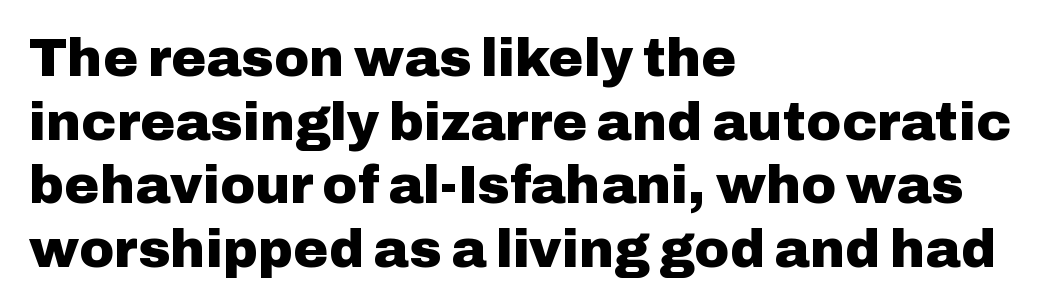
Note the varied advance widths — an 'i' is clearly narrower than an 'm'. The designer went with a sans here, leaving each stem footless. Here the glyphs are tracked normally, forming tight word shapes. The lines are quadded left. The font is running at its bold setting. Italic: no, the glyphs are upright roman.
